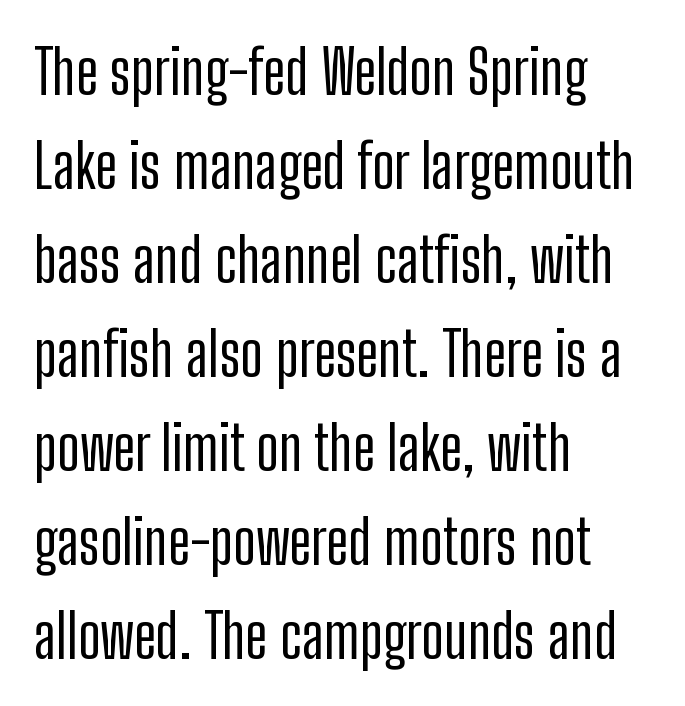
These lines are rendered in a variable-pitch font. One glance says typical: line gaps are just what's usual. Glance below the letters and you will spot only blank space. The designer went with a sans here, leaving each stem footless.
